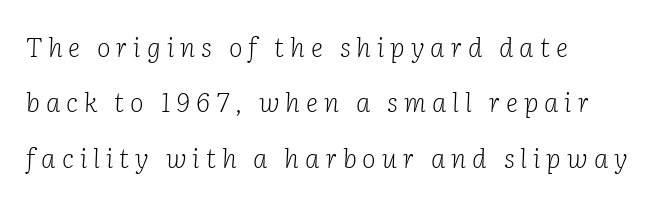
Q: Is the text bold? A: No.
Q: Is the text italic (slanted)? A: Yes, it leans right by about 2 degrees.
Q: Is the text underlined? A: No.
Q: How is the paragraph aligned? A: Left-aligned.
Q: Is the spacing between letters normal or unusually wide? A: Unusually wide.
Q: Is the spacing between lines tight, normal or loose? A: Loose.
